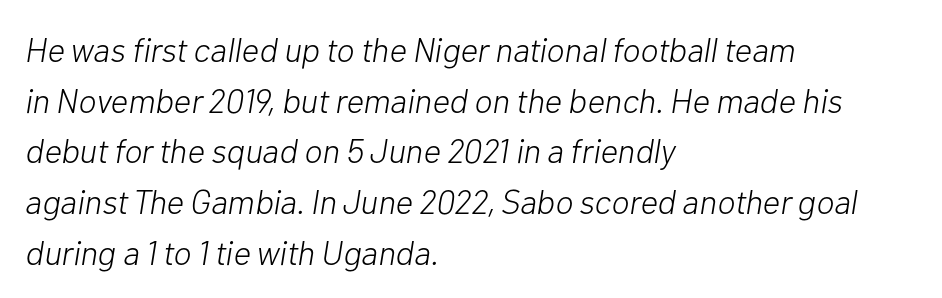
Q: Is the text bold? A: No.
Q: Is the text italic (slanted)? A: Yes, it leans right by about 10 degrees.
Q: Is the text underlined? A: No.
Q: How is the paragraph aligned? A: Left-aligned.
Q: Is the spacing between letters normal or unusually wide? A: Normal.
Q: Is the spacing between lines tight, normal or loose? A: Normal.
Q: Width (condensed, normal, or wide)? A: Normal.
Q: Stroke contrast? A: Low.
Q: x-height? A: Medium.
Q: Monospaced? A: No.
